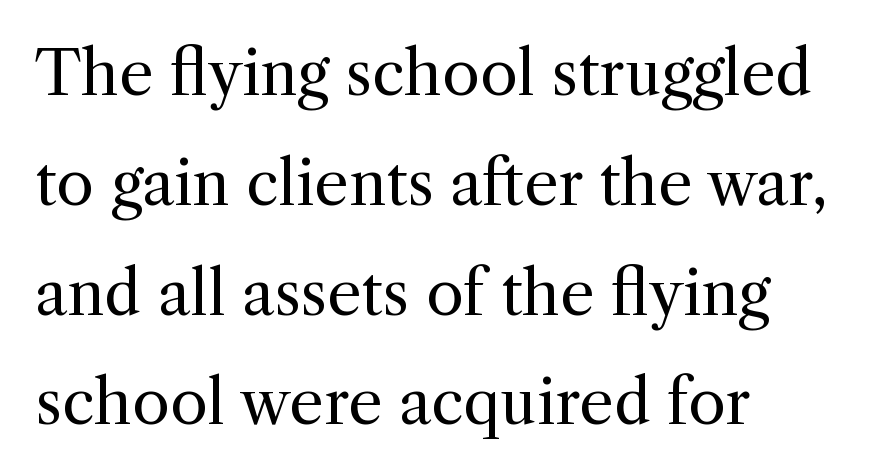
The image shows 61 px regular-weight serif type, upright; set left-aligned, line spacing 1.8x, normal letter spacing, not underlined; a medium x-height.
